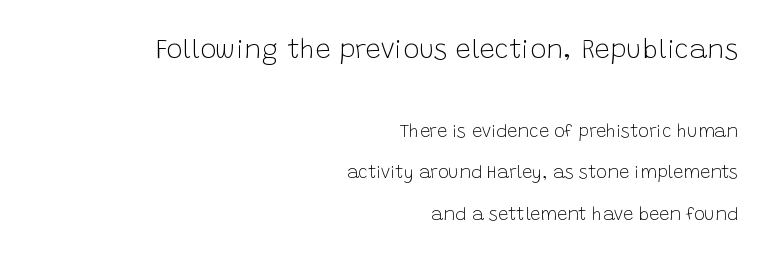
The image shows 27 px text type, upright; set right-aligned, loose line spacing (2.33x), normal letter spacing, not underlined; the first (top) block is 1.5x larger.
